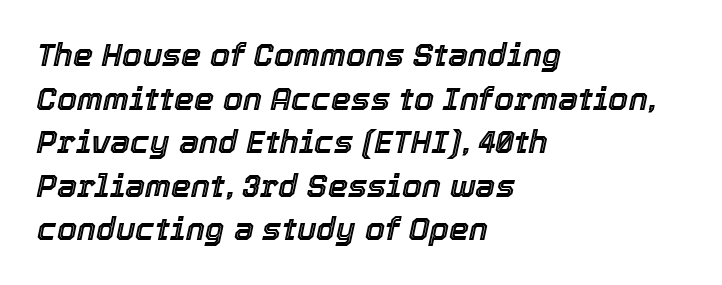
{"italic": "yes", "lean": "right", "slant_degrees": 12, "width": "normal", "x_height": "medium", "monospaced": "no", "underline": "no", "align": "left", "line_spacing": "normal", "line_spacing_ratio": 1.36, "letter_spacing": "normal", "letter_spacing_em": 0.0, "glyph_px": 32}
